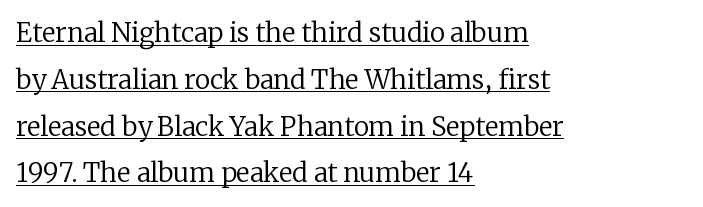
Between one letter and the next there's only the usual sliver of space. Posture: straight, roman, zero tilt. Typeset ragged right — the left edge is the straight one. Underlined type. The font sits on the lighter half of the weight spectrum, regular included.
